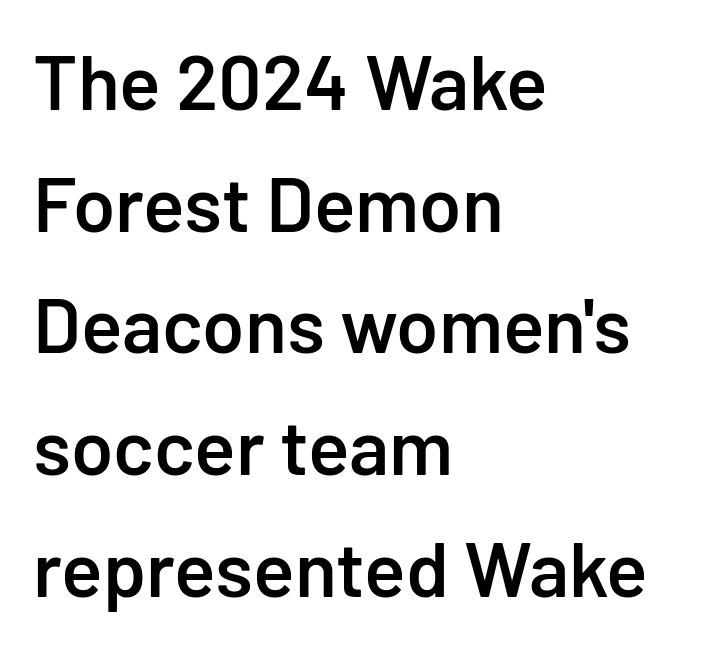
Q: Is the text bold? A: Semi-bold.
Q: Is the text italic (slanted)? A: No, it is upright.
Q: Is the typeface a serif or a sans-serif typeface? A: Sans-serif.
Q: Is the text underlined? A: No.
Q: How is the paragraph aligned? A: Left-aligned.
Q: Is the spacing between letters normal or unusually wide? A: Normal.
Q: Is the spacing between lines tight, normal or loose? A: Normal.
Q: Width (condensed, normal, or wide)? A: Normal.
Q: Stroke contrast? A: Low.
Q: x-height? A: Medium.
Q: Monospaced? A: No.
